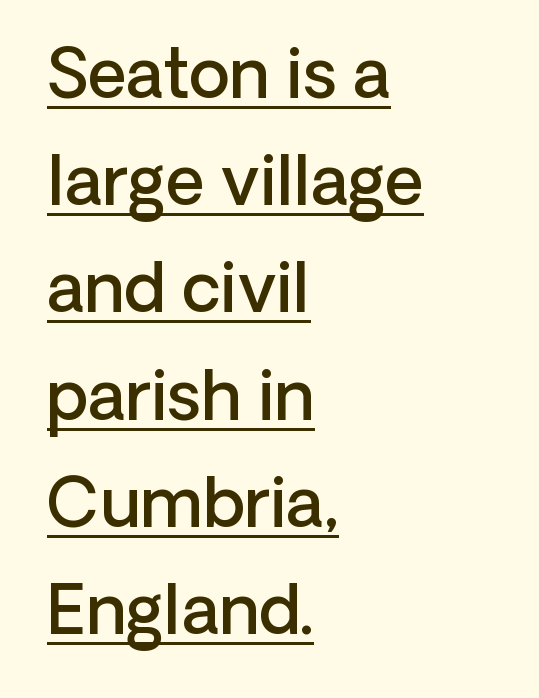
Ordinary non-slanted type is in use. Typeset ragged right — the left edge is the straight one. Is the type bold? Partly — it's a semibold, heavier than regular but not fully bold. In terms of letterspacing, this is plain default setting.
